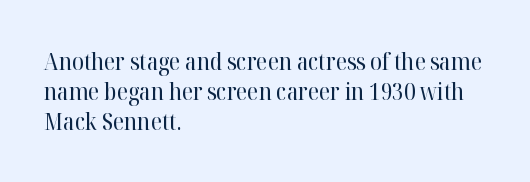
Q: Is the text bold? A: No.
Q: Is the text italic (slanted)? A: No, it is upright.
Q: Is the text underlined? A: No.
Q: How is the paragraph aligned? A: Left-aligned.
Q: Is the spacing between letters normal or unusually wide? A: Normal.
